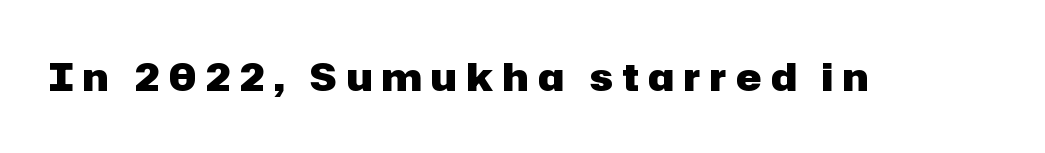
Q: Is the text bold? A: Yes.
Q: Is the text italic (slanted)? A: No, it is upright.
Q: Is the typeface a serif or a sans-serif typeface? A: Sans-serif.
Q: Is the text underlined? A: No.
Q: Is the spacing between letters normal or unusually wide? A: Unusually wide.
Q: Width (condensed, normal, or wide)? A: Normal.
Q: Stroke contrast? A: Low.
Q: x-height? A: Medium.
Q: Monospaced? A: No.
